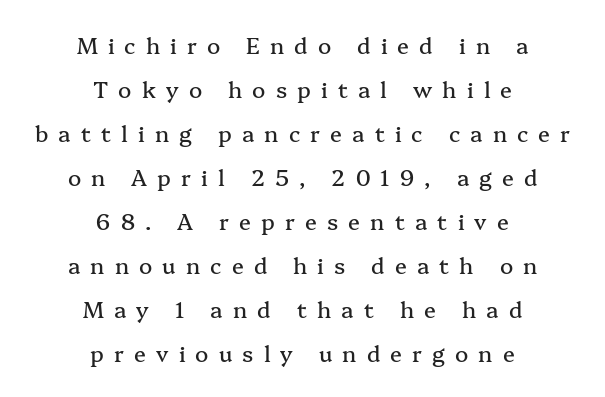
{"italic": "no", "underline": "no", "align": "center", "line_spacing": "loose", "line_spacing_ratio": 2.0, "letter_spacing": "wide", "letter_spacing_em": 0.46, "glyph_px": 22}
